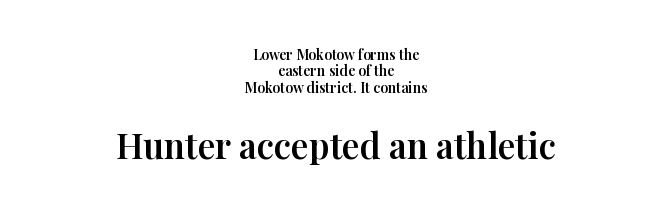
A student would notice the bottom passage is typeset larger than what precedes it. Has an underline been added? It has not. It's the straight-up-and-down kind of type. Regarding serifs, this sample has them.
